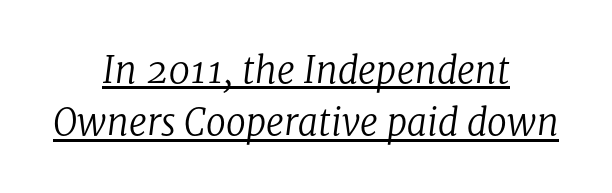
The image shows 36 px regular-weight serif type, italic (leaning right); set centered, normal line spacing (1.45x), normal letter spacing, underlined; low stroke contrast and a medium x-height.
